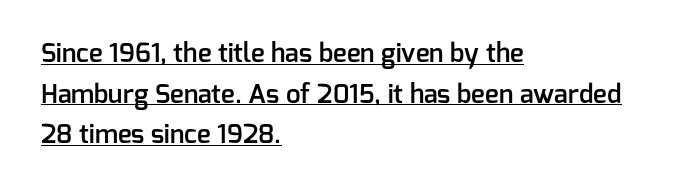
{"italic": "no", "bold": "semi", "underline": "yes", "align": "left", "line_spacing": "normal", "line_spacing_ratio": 1.56, "letter_spacing": "normal", "letter_spacing_em": 0.0, "glyph_px": 26}
